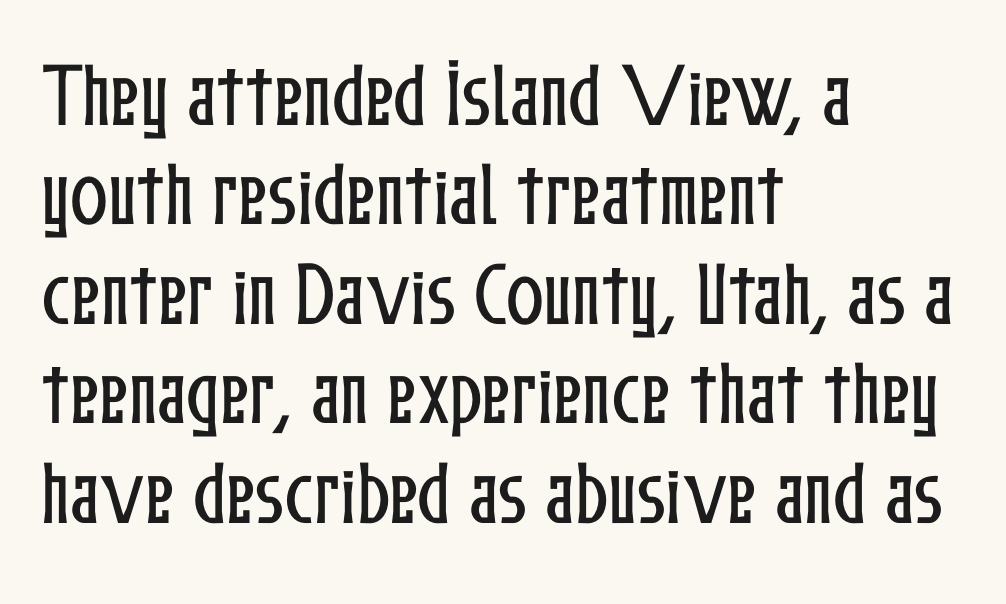
{"italic": "no", "width": "condensed", "stroke_contrast": "low", "x_height": "medium", "monospaced": "no", "underline": "no", "align": "left", "line_spacing": "normal", "line_spacing_ratio": 1.42, "letter_spacing": "normal", "letter_spacing_em": 0.0, "glyph_px": 70}
